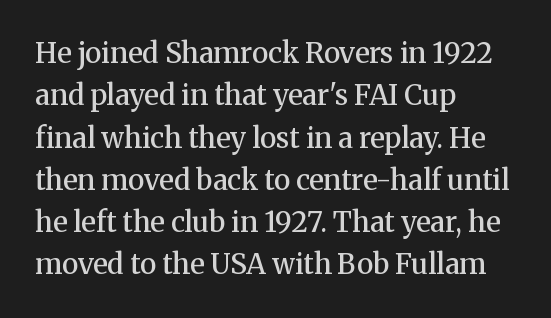
{"serif": "yes", "italic": "no", "bold": "semi", "weight": "semibold", "width": "normal", "stroke_contrast": "medium", "x_height": "medium", "monospaced": "no", "underline": "no", "align": "left", "line_spacing": "normal", "line_spacing_ratio": 1.51, "letter_spacing": "normal", "letter_spacing_em": 0.0, "glyph_px": 28}
